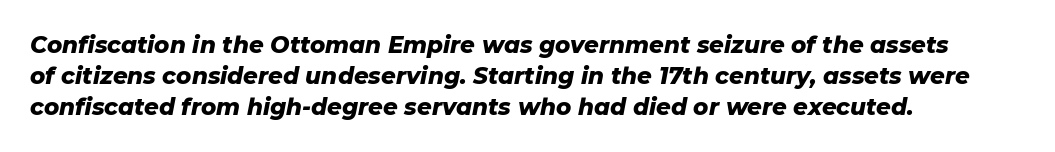
The image shows 23 px bold type, italic (leaning right); set left-aligned, normal line spacing (1.35x), normal letter spacing, not underlined.
